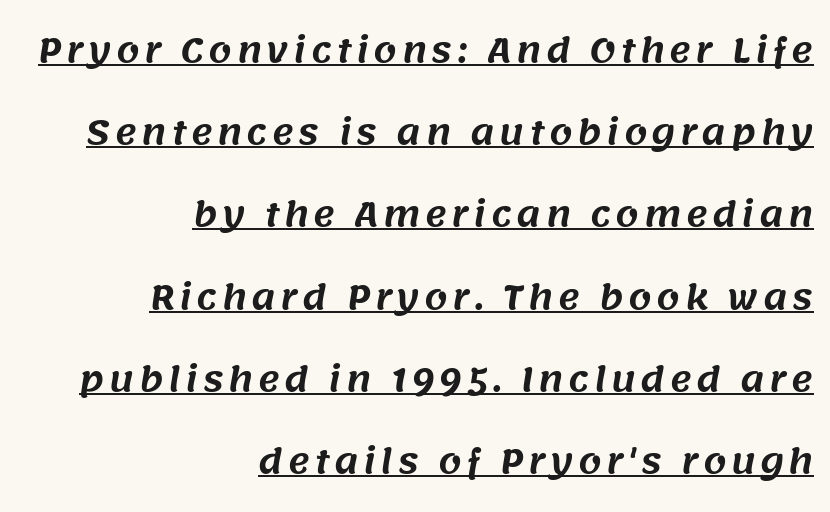
Q: Is the typeface a serif or a sans-serif typeface? A: Sans-serif.
Q: Is the text underlined? A: Yes.
Q: How is the paragraph aligned? A: Right-aligned.
Q: Is the spacing between lines tight, normal or loose? A: Loose.
Q: Width (condensed, normal, or wide)? A: Normal.
Q: Stroke contrast? A: Medium.
Q: x-height? A: Large.
Q: Monospaced? A: No.
